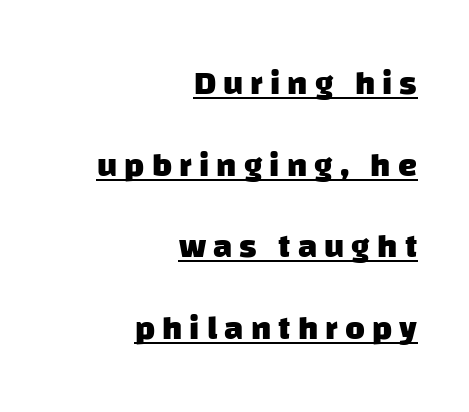
{"serif": "no", "bold": "yes", "weight": "heavy", "width": "normal", "stroke_contrast": "low", "x_height": "large", "monospaced": "no", "underline": "yes", "align": "right", "line_spacing": "loose", "line_spacing_ratio": 2.4, "letter_spacing": "wide", "letter_spacing_em": 0.21, "glyph_px": 34}
